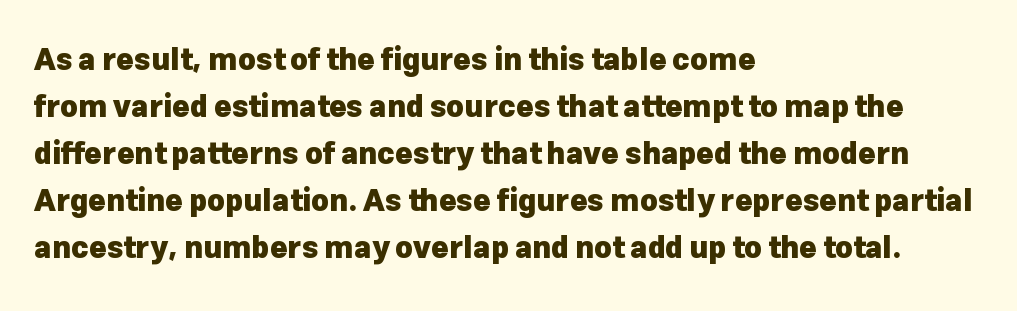
{"serif": "no", "italic": "no", "bold": "yes", "weight": "heavy", "width": "normal", "stroke_contrast": "low", "x_height": "medium", "monospaced": "no", "underline": "no", "align": "left", "line_spacing": "normal", "line_spacing_ratio": 1.57, "letter_spacing": "normal", "letter_spacing_em": 0.0, "glyph_px": 30}
